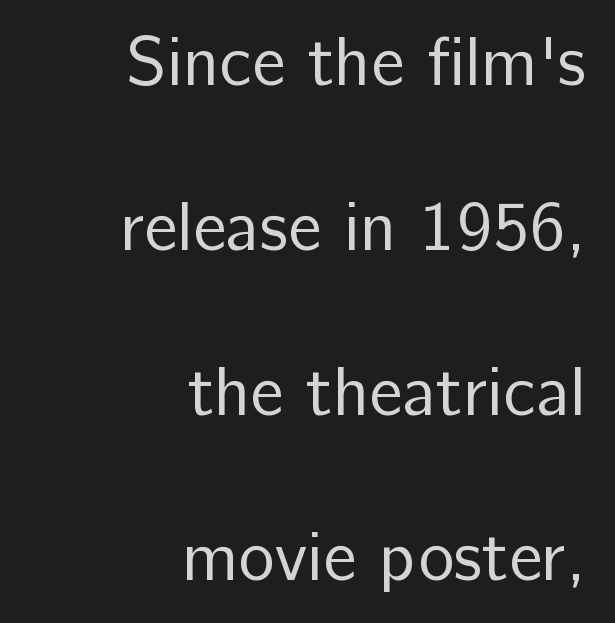
Q: Is the text bold? A: No.
Q: Is the text italic (slanted)? A: No, it is upright.
Q: Is the typeface a serif or a sans-serif typeface? A: Sans-serif.
Q: Is the text underlined? A: No.
Q: How is the paragraph aligned? A: Right-aligned.
Q: Is the spacing between letters normal or unusually wide? A: Normal.
Q: Is the spacing between lines tight, normal or loose? A: Loose.
Q: Width (condensed, normal, or wide)? A: Normal.
Q: Stroke contrast? A: Low.
Q: x-height? A: Medium.
Q: Monospaced? A: No.
